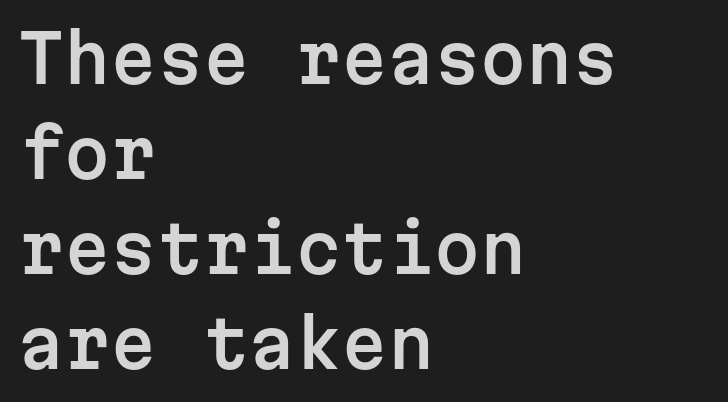
The image shows 66 px sans-serif type, upright, monospaced; set left-aligned, normal line spacing (1.44x), normal letter spacing, not underlined; low stroke contrast and a medium x-height.
